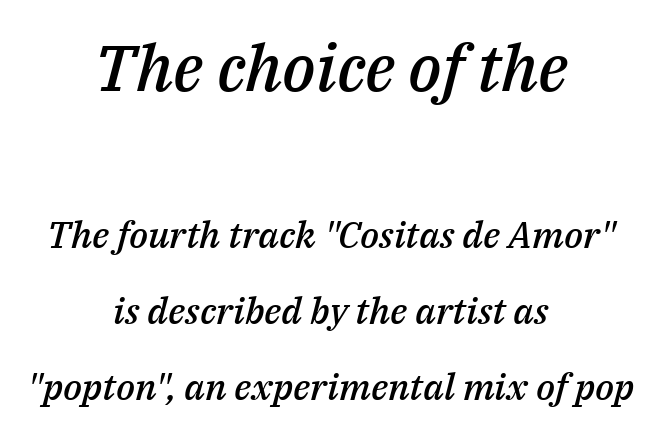
Tall strokes in this sample are angled rather than plumb. A typesetter would call this proportional, since set widths differ per character. Short note: letters normally spaced. Does the weight exceed regular? Yes, but only to semibold. Horizontally, the lines are justified to the midpoint only.
